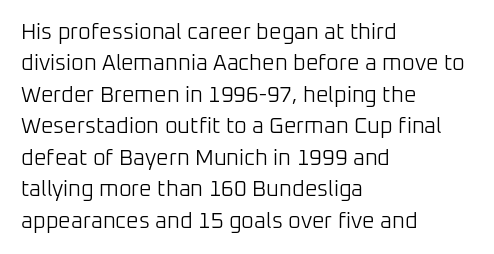
Q: Is the text bold? A: No.
Q: Is the text italic (slanted)? A: No, it is upright.
Q: Is the text underlined? A: No.
Q: How is the paragraph aligned? A: Left-aligned.
Q: Is the spacing between letters normal or unusually wide? A: Normal.
Q: Is the spacing between lines tight, normal or loose? A: Normal.
